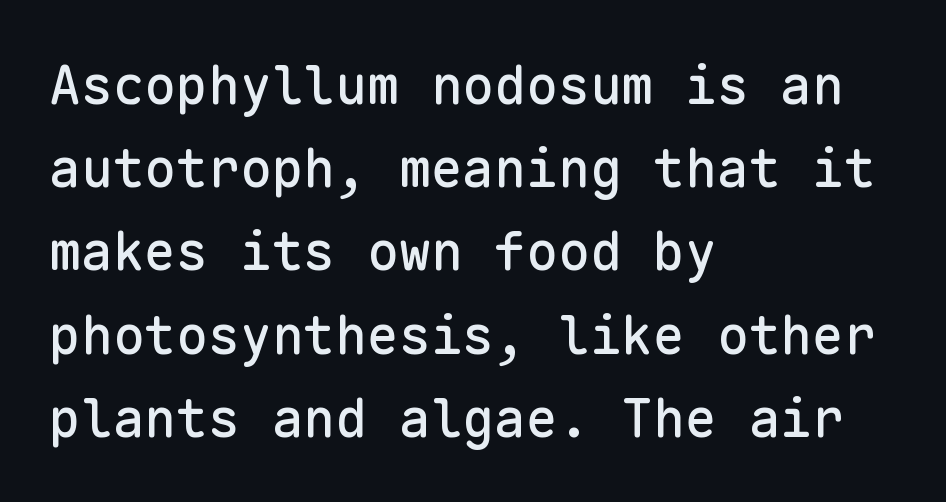
Q: Is the text italic (slanted)? A: No, it is upright.
Q: Is the typeface a serif or a sans-serif typeface? A: Sans-serif.
Q: Is the text underlined? A: No.
Q: How is the paragraph aligned? A: Left-aligned.
Q: Is the spacing between letters normal or unusually wide? A: Normal.
Q: Is the spacing between lines tight, normal or loose? A: Normal.
Q: Width (condensed, normal, or wide)? A: Normal.
Q: Stroke contrast? A: Low.
Q: x-height? A: Medium.
Q: Monospaced? A: Yes.
